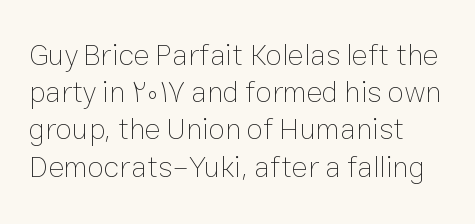
Varying glyph widths throughout — classic text-font behaviour. Observe the ordinary spacing: letters are neighbours, not strangers. Check under the words: just untouched page. This is the regular roman posture of the typeface. Weight class: somewhere from thin through regular.
